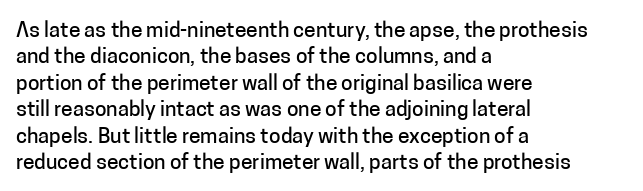
The image shows 21 px text type, upright; set left-aligned, normal line spacing (1.26x), normal letter spacing, not underlined.
